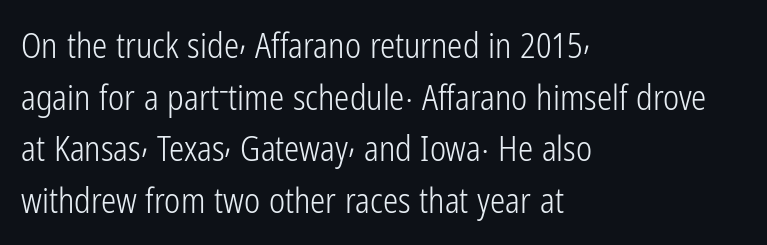
The image shows 34 px light, condensed sans-serif type, upright; set left-aligned, normal line spacing (1.52x), normal letter spacing, not underlined; low stroke contrast and a medium x-height.
